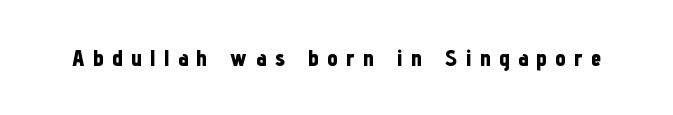
The image shows 23 px bold type, upright; set unusually wide letter spacing (+0.37 em), not underlined.
